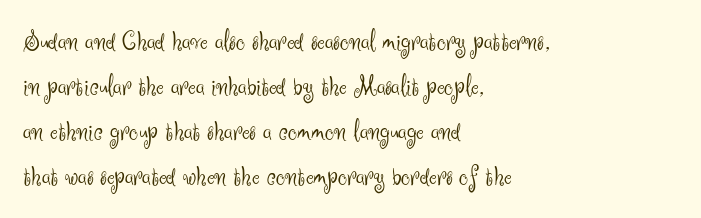
The image shows 29 px light sans-serif type, upright; set left-aligned, normal line spacing (1.55x), normal letter spacing, not underlined; medium stroke contrast and a small x-height.
